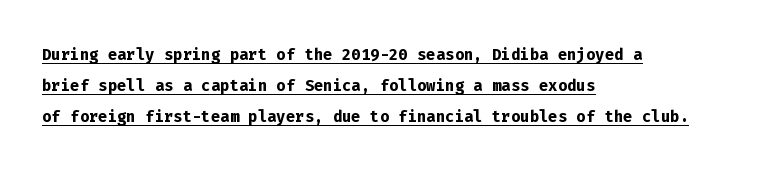
{"italic": "no", "bold": "yes", "underline": "yes", "align": "left", "line_spacing": "normal", "line_spacing_ratio": 1.42, "letter_spacing": "normal", "letter_spacing_em": 0.0, "glyph_px": 22}
